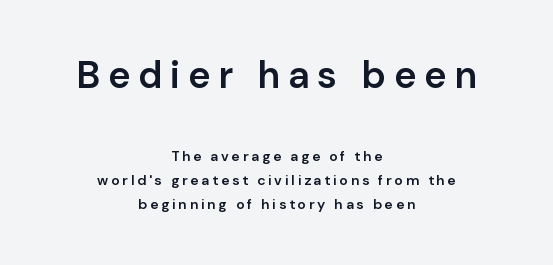
A typesetter would call this heavily tracked-out type. You can tell it's not italic because the verticals are truly vertical. Glance below the letters and you will spot only blank space. Each glyph is drawn with semibold strokes, heavier than normal yet not fully bold.
